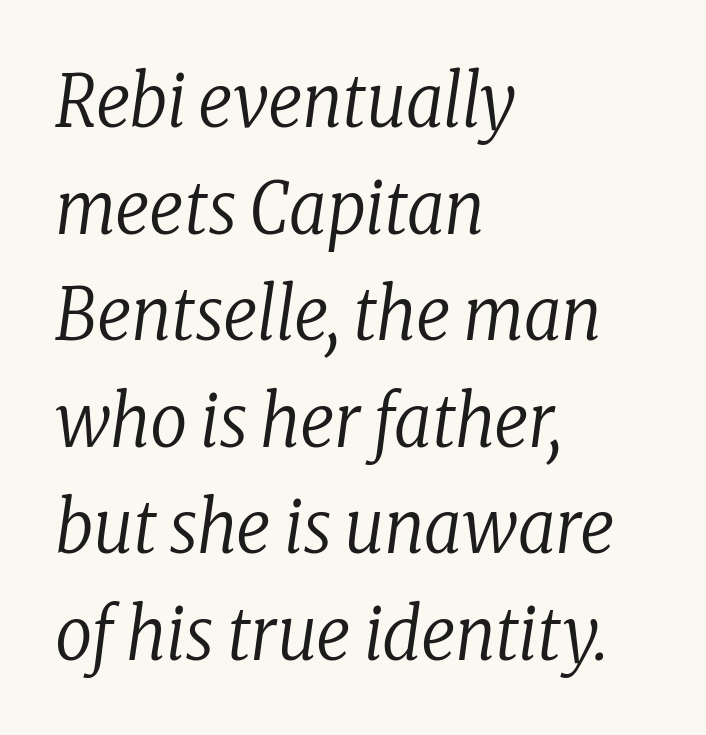
The image shows 73 px regular-weight, condensed serif type, italic (leaning right); set left-aligned, normal line spacing (1.46x), normal letter spacing, not underlined; low stroke contrast and a medium x-height.
